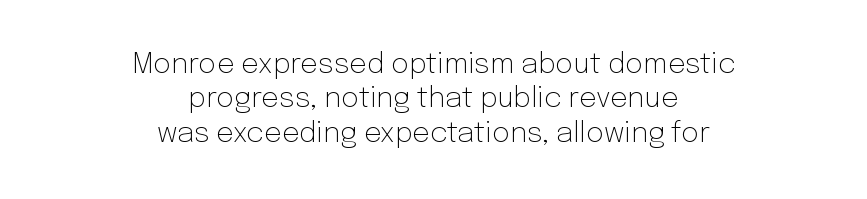
The image shows 28 px light sans-serif type, upright; set centered, line spacing 1.23x, normal letter spacing, not underlined; low stroke contrast and a medium x-height.
